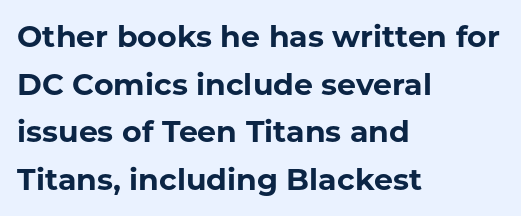
Q: Is the text bold? A: Yes.
Q: Is the text italic (slanted)? A: No, it is upright.
Q: Is the typeface a serif or a sans-serif typeface? A: Sans-serif.
Q: Is the text underlined? A: No.
Q: How is the paragraph aligned? A: Left-aligned.
Q: Is the spacing between letters normal or unusually wide? A: Normal.
Q: Is the spacing between lines tight, normal or loose? A: Normal.
Q: Width (condensed, normal, or wide)? A: Normal.
Q: Stroke contrast? A: Low.
Q: x-height? A: Medium.
Q: Monospaced? A: No.
